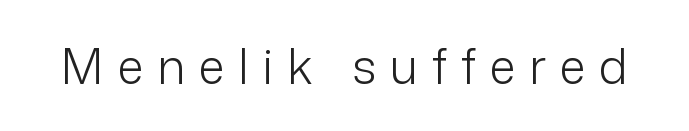
The image shows 48 px light sans-serif type, upright; set unusually wide letter spacing (+0.29 em), not underlined; low stroke contrast and a medium x-height.
